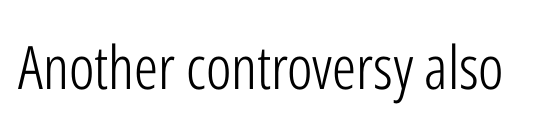
The image shows 60 px light, condensed sans-serif type, upright; set normal letter spacing, not underlined; low stroke contrast and a medium x-height.
